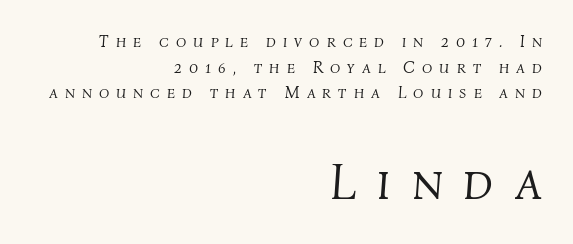
The characters are drawn with everyday or finer stroke widths. Each letter keeps its own natural width here, so spacing adapts to shape. The typesetter chose a ragged-left arrangement here. The space beneath each line is pristine and unruled. In terms of posture, this sample is oblique.
